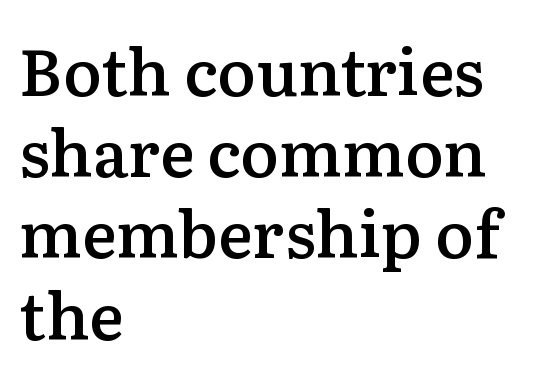
Q: Is the text bold? A: Semi-bold.
Q: Is the text italic (slanted)? A: No, it is upright.
Q: Is the typeface a serif or a sans-serif typeface? A: Serif.
Q: Is the text underlined? A: No.
Q: How is the paragraph aligned? A: Left-aligned.
Q: Is the spacing between letters normal or unusually wide? A: Normal.
Q: Is the spacing between lines tight, normal or loose? A: Normal.
Q: Width (condensed, normal, or wide)? A: Normal.
Q: Stroke contrast? A: Low.
Q: x-height? A: Medium.
Q: Monospaced? A: No.
